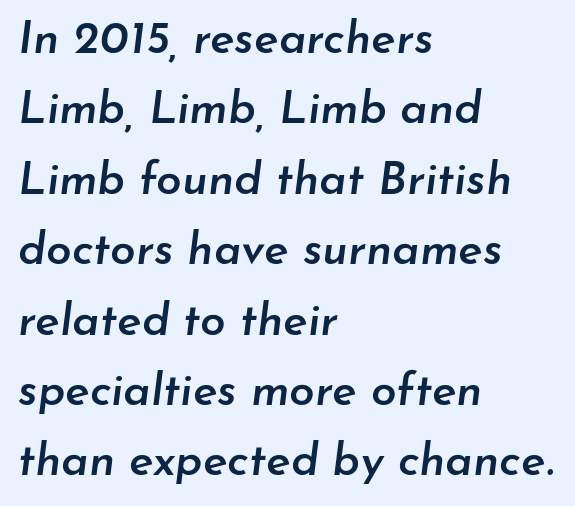
{"italic": "yes", "lean": "right", "slant_degrees": 7, "bold": "semi", "weight": "semibold", "width": "normal", "stroke_contrast": "low", "x_height": "small", "monospaced": "no", "underline": "no", "align": "left", "line_spacing": "normal", "line_spacing_ratio": 1.53, "letter_spacing": "normal", "letter_spacing_em": 0.0, "glyph_px": 46}
